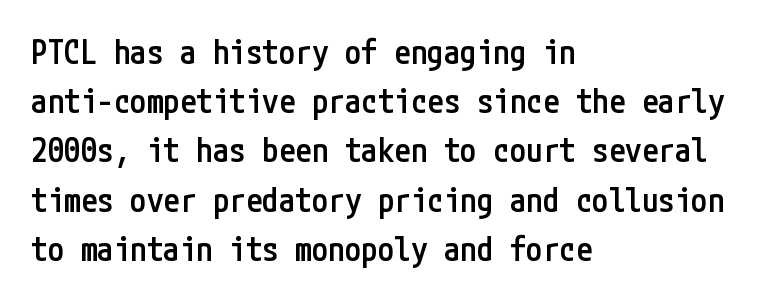
Anything drawn beneath the words? Only blank space. This is moderately heavy type, rendered in semibold. In terms of letterspacing, this is plain default setting. Each new line begins a customary step beneath the previous one. Line beginnings align vertically; line endings do not.
